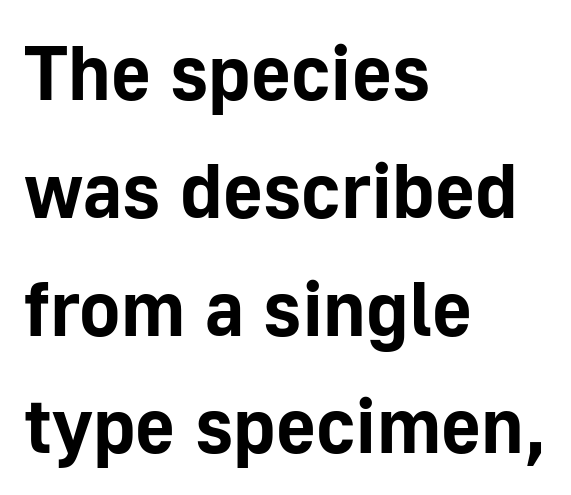
Here the designer chose a conventional face with non-uniform glyph widths. The gaps between neighbouring characters are ordinary and unremarkable. Baseline-to-baseline distance is the conventional proportion of letter height. The zone under the glyphs is completely vacant. Stroke thickness is high; the sample reads as a true bold.
